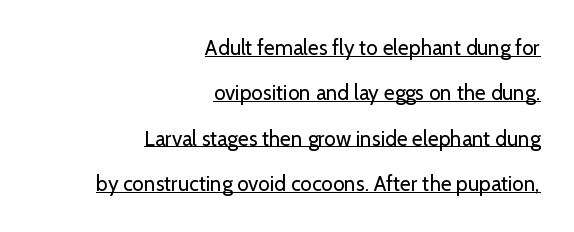
Weight class: somewhere from thin through regular. Nobody touched the tracking dial on this one. Posture: upright roman. The passage is arranged like a letterhead date or caption credit — flush right.
